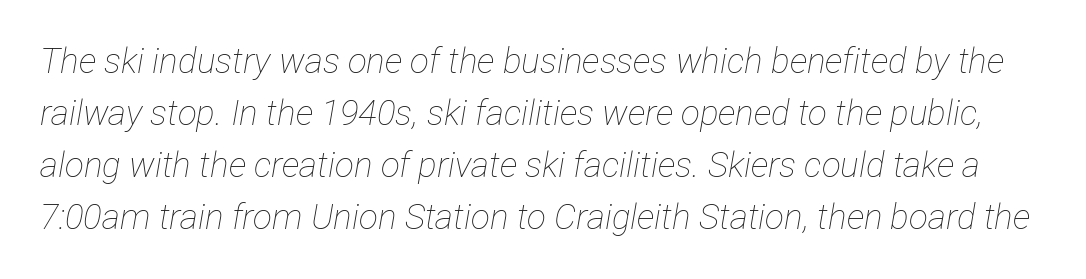
The image shows 35 px thin, condensed type, italic (leaning right); set normal line spacing (1.49x), normal letter spacing, not underlined; low stroke contrast and a medium x-height.
